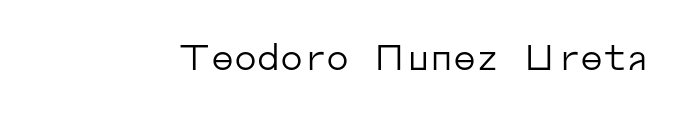
Q: Is the text bold? A: No.
Q: Is the text italic (slanted)? A: No, it is upright.
Q: Is the typeface a serif or a sans-serif typeface? A: Sans-serif.
Q: Is the text underlined? A: No.
Q: Is the spacing between letters normal or unusually wide? A: Normal.
Q: Width (condensed, normal, or wide)? A: Normal.
Q: Stroke contrast? A: Low.
Q: x-height? A: Medium.
Q: Monospaced? A: No.
